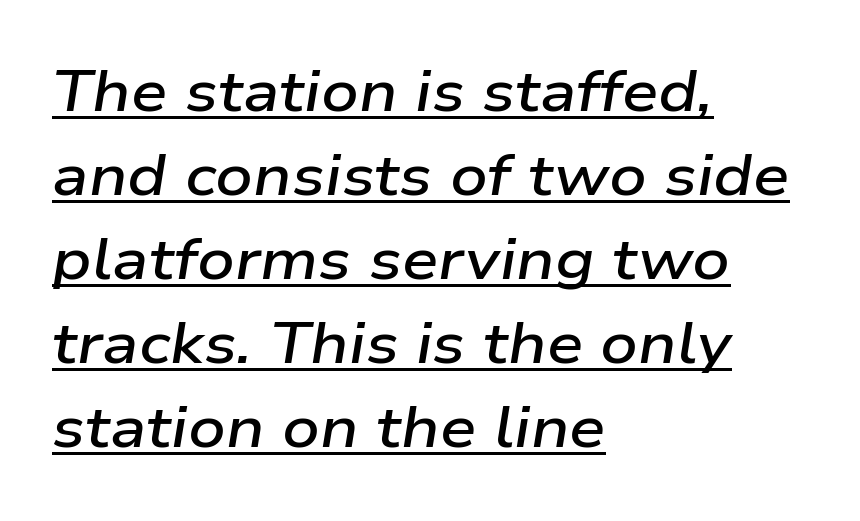
The image shows 58 px semibold, wide type, italic (leaning right); set left-aligned, normal line spacing (1.45x), normal letter spacing, underlined; low stroke contrast and a medium x-height.
